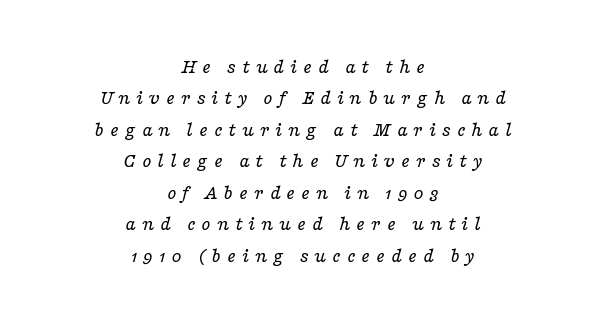
Q: Is the text bold? A: No.
Q: Is the text italic (slanted)? A: Yes, it leans right by about 16 degrees.
Q: Is the text underlined? A: No.
Q: How is the paragraph aligned? A: Centered.
Q: Is the spacing between letters normal or unusually wide? A: Unusually wide.
Q: Is the spacing between lines tight, normal or loose? A: Normal.
